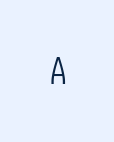
The image shows 37 px light, condensed sans-serif type, upright; set unusually wide letter spacing (+0.43 em), not underlined; low stroke contrast and a medium x-height.
